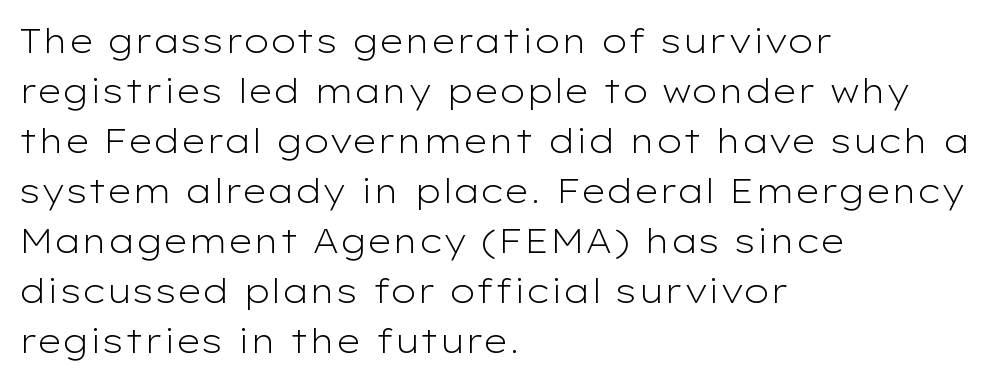
Q: Is the text bold? A: No.
Q: Is the text italic (slanted)? A: No, it is upright.
Q: Is the typeface a serif or a sans-serif typeface? A: Sans-serif.
Q: Is the text underlined? A: No.
Q: How is the paragraph aligned? A: Left-aligned.
Q: Is the spacing between letters normal or unusually wide? A: Normal.
Q: Is the spacing between lines tight, normal or loose? A: Normal.
Q: Width (condensed, normal, or wide)? A: Wide.
Q: Stroke contrast? A: Low.
Q: x-height? A: Medium.
Q: Monospaced? A: No.
